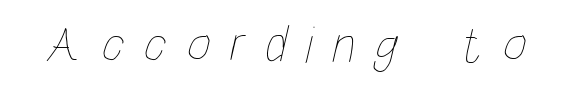
The image shows 53 px thin, condensed type; set unusually wide letter spacing (+0.37 em), not underlined; low stroke contrast and a large x-height.
